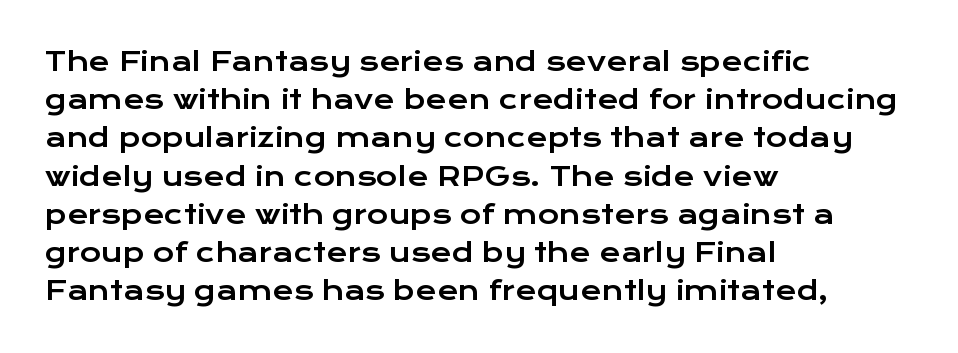
The image shows 26 px text type, upright; set left-aligned, normal line spacing (1.47x), normal letter spacing, not underlined.
